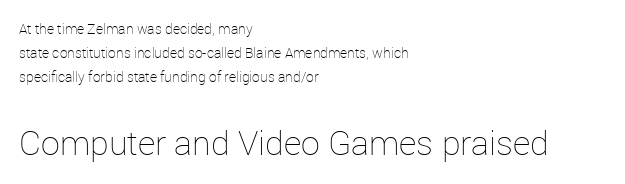
{"italic": "no", "bold": "no", "weight": "thin", "width": "normal", "stroke_contrast": "low", "x_height": "medium", "monospaced": "no", "underline": "no", "align": "left", "line_spacing_ratio": 1.73, "letter_spacing": "normal", "letter_spacing_em": 0.0, "larger_block": "second", "size_ratio": 2.43, "glyph_px": 34}
